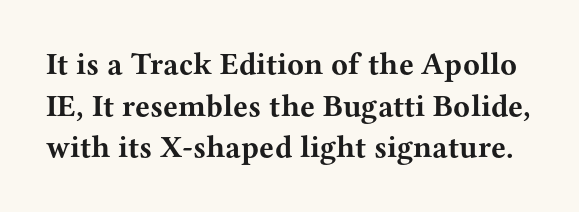
{"serif": "yes", "italic": "no", "bold": "yes", "weight": "bold", "width": "wide", "stroke_contrast": "medium", "x_height": "medium", "monospaced": "no", "underline": "no", "line_spacing": "normal", "line_spacing_ratio": 1.34, "letter_spacing": "normal", "letter_spacing_em": 0.0, "glyph_px": 31}
